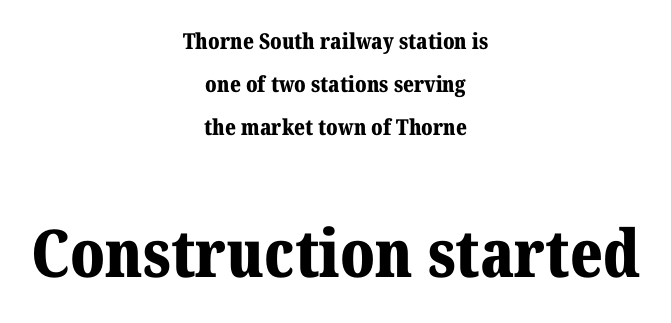
The typeface chosen for these lines features serifs. Is the block centered? Yes — each line is placed symmetrically about the middle. There is no visible air inserted between adjacent glyphs. The baseline area is clear.
